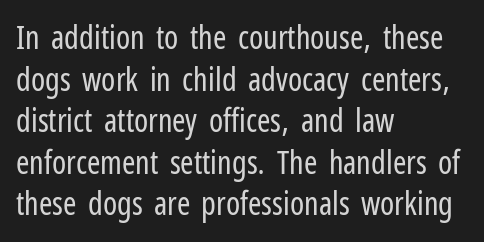
The image shows 32 px regular-weight, condensed sans-serif type, upright; set left-aligned, normal line spacing (1.3x), normal letter spacing, not underlined; low stroke contrast and a medium x-height.
